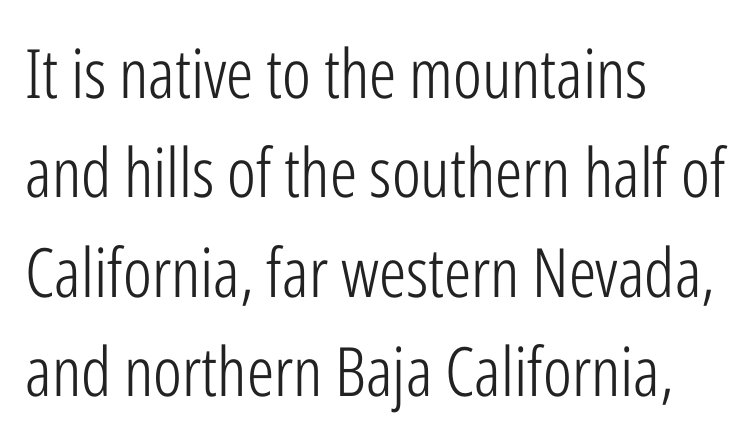
The image shows 68 px light, condensed sans-serif type, upright; set left-aligned, normal line spacing (1.46x), normal letter spacing, not underlined; low stroke contrast and a medium x-height.
